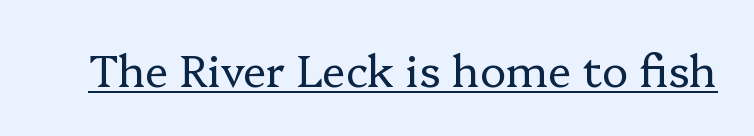
The image shows 44 px regular-weight serif type, upright; set normal letter spacing, underlined; low stroke contrast and a medium x-height.
